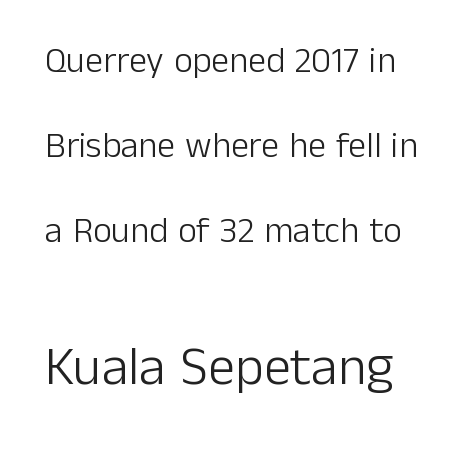
Q: Is the text bold? A: No.
Q: Is the text italic (slanted)? A: No, it is upright.
Q: Is the typeface a serif or a sans-serif typeface? A: Sans-serif.
Q: Is the text underlined? A: No.
Q: Is the spacing between letters normal or unusually wide? A: Normal.
Q: Is the spacing between lines tight, normal or loose? A: Loose.
Q: Which block of text is set in a larger size, the first (top) or the second (bottom)? A: The second (bottom) one.
Q: Width (condensed, normal, or wide)? A: Normal.
Q: Stroke contrast? A: Low.
Q: x-height? A: Medium.
Q: Monospaced? A: No.
